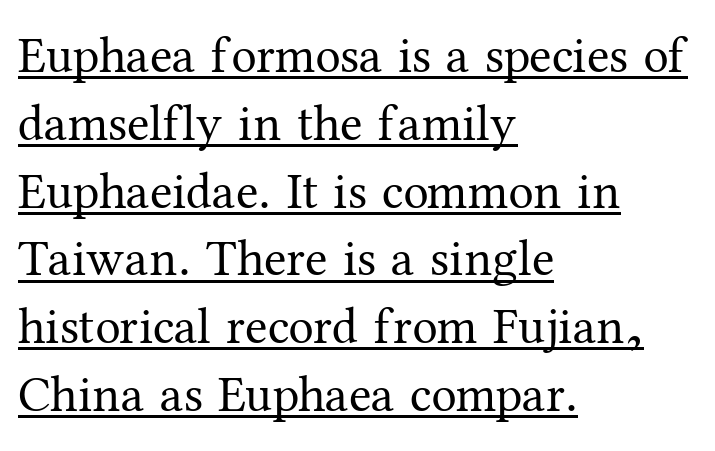
{"serif": "yes", "italic": "no", "bold": "no", "weight": "regular", "width": "normal", "stroke_contrast": "medium", "x_height": "medium", "monospaced": "no", "underline": "yes", "align": "left", "line_spacing": "normal", "line_spacing_ratio": 1.33, "letter_spacing": "normal", "letter_spacing_em": 0.0, "glyph_px": 51}
